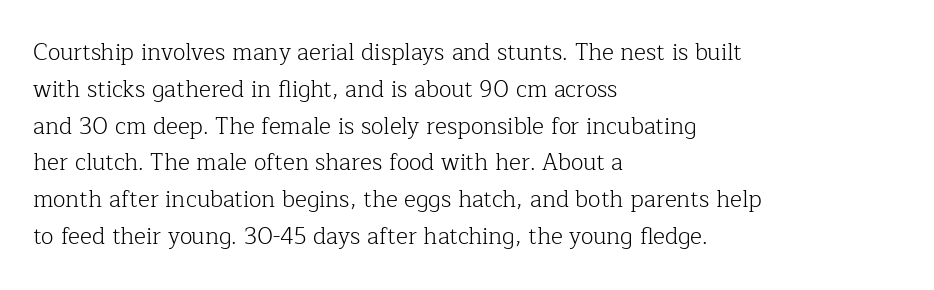
{"italic": "no", "bold": "no", "underline": "no", "align": "left", "line_spacing": "normal", "line_spacing_ratio": 1.6, "letter_spacing": "normal", "letter_spacing_em": 0.0, "glyph_px": 23}
